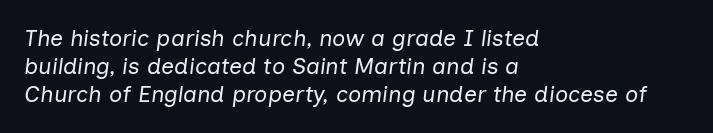
Q: Is the text bold? A: No.
Q: Is the text italic (slanted)? A: Yes, it leans right by about 7 degrees.
Q: Is the text underlined? A: No.
Q: How is the paragraph aligned? A: Left-aligned.
Q: Is the spacing between letters normal or unusually wide? A: Normal.
